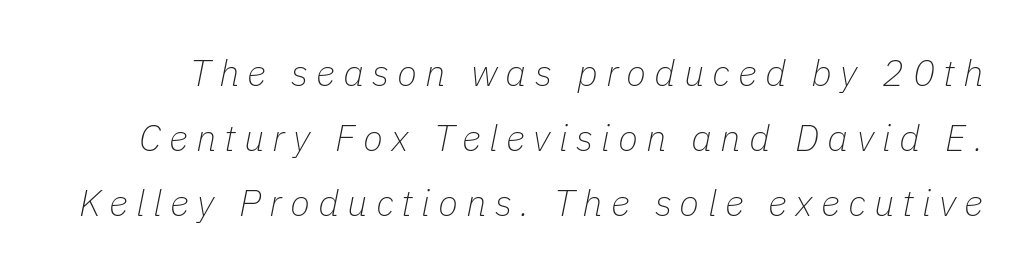
The image shows 37 px thin type, italic (leaning right); set line spacing 1.76x, unusually wide letter spacing (+0.22 em), not underlined; low stroke contrast and a medium x-height.
